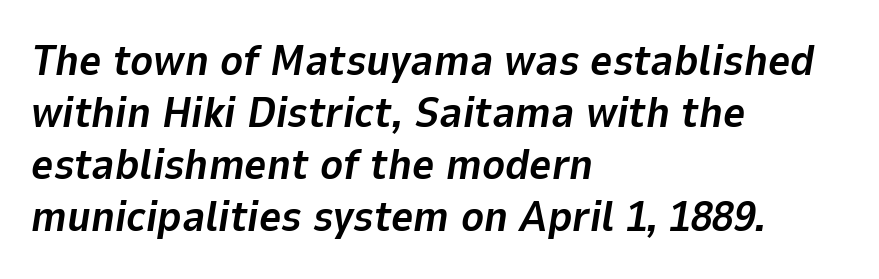
Q: Is the text bold? A: Yes.
Q: Is the text italic (slanted)? A: Yes, it leans right by about 9 degrees.
Q: Is the text underlined? A: No.
Q: How is the paragraph aligned? A: Left-aligned.
Q: Is the spacing between letters normal or unusually wide? A: Normal.
Q: Width (condensed, normal, or wide)? A: Normal.
Q: Stroke contrast? A: Low.
Q: x-height? A: Medium.
Q: Monospaced? A: No.
